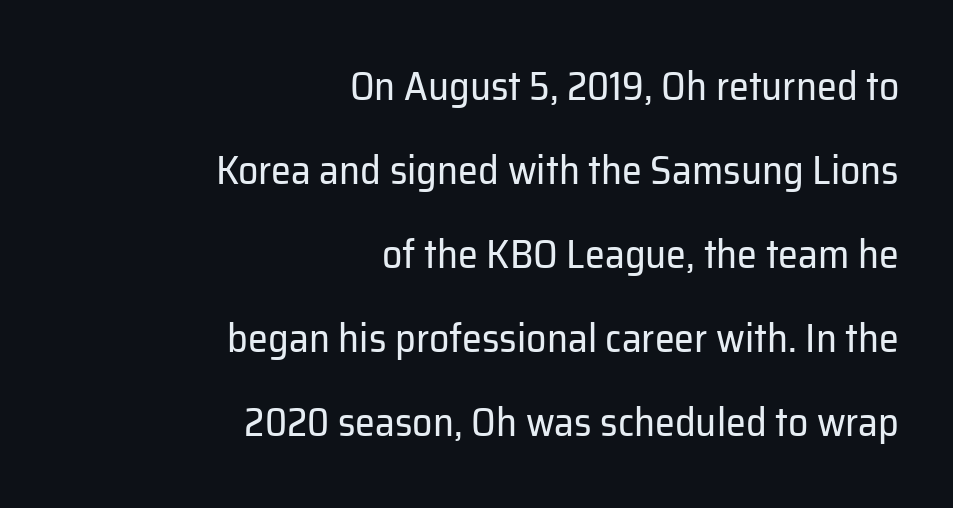
Q: Is the text bold? A: No.
Q: Is the text italic (slanted)? A: No, it is upright.
Q: Is the typeface a serif or a sans-serif typeface? A: Sans-serif.
Q: Is the text underlined? A: No.
Q: How is the paragraph aligned? A: Right-aligned.
Q: Is the spacing between letters normal or unusually wide? A: Normal.
Q: Is the spacing between lines tight, normal or loose? A: Loose.
Q: Width (condensed, normal, or wide)? A: Normal.
Q: Stroke contrast? A: Low.
Q: x-height? A: Medium.
Q: Monospaced? A: No.
